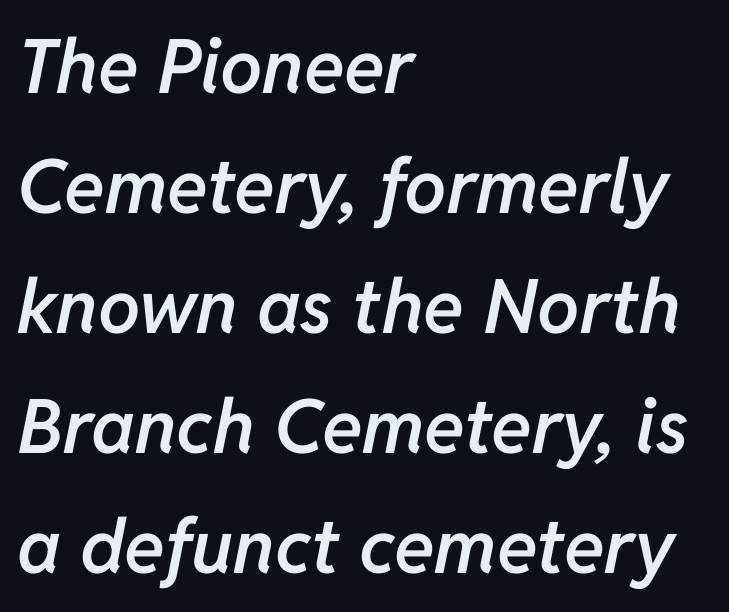
The image shows 75 px semibold type, italic (leaning right); set left-aligned, normal line spacing (1.6x), normal letter spacing, not underlined; low stroke contrast and a medium x-height.
